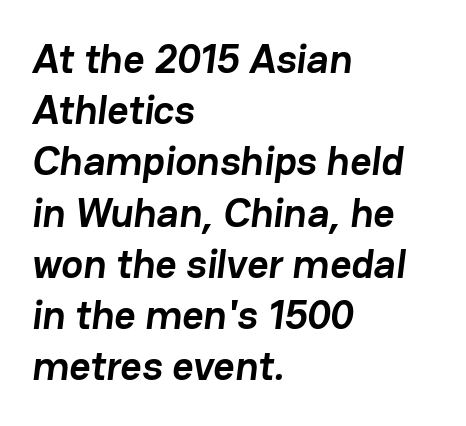
The image shows 41 px semibold sans-serif type; set left-aligned, normal line spacing (1.25x), normal letter spacing, not underlined; low stroke contrast and a medium x-height.
